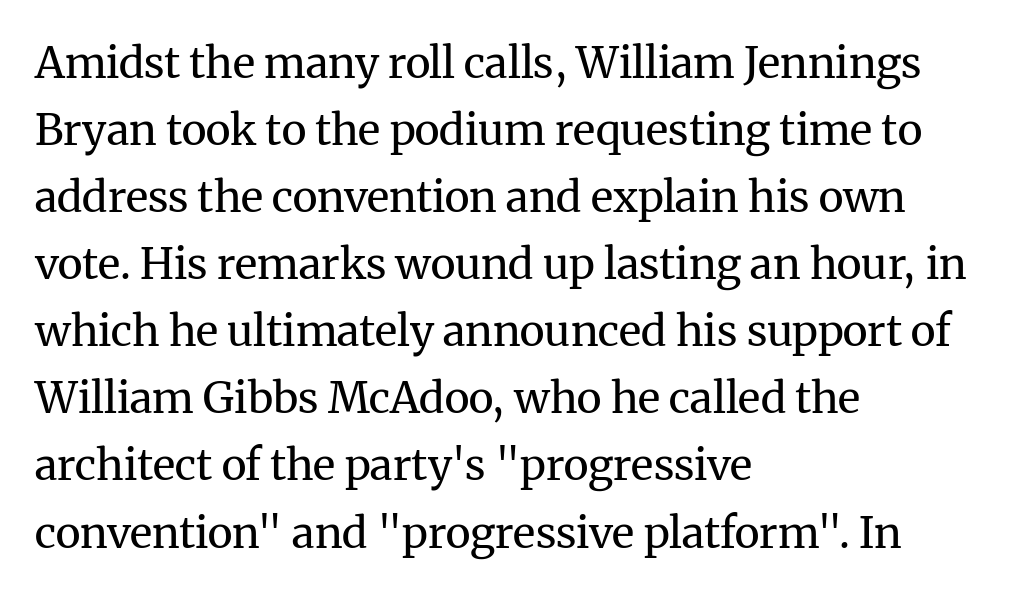
The image shows 43 px regular-weight serif type, upright; set left-aligned, normal line spacing (1.56x), normal letter spacing, not underlined; medium stroke contrast and a medium x-height.
